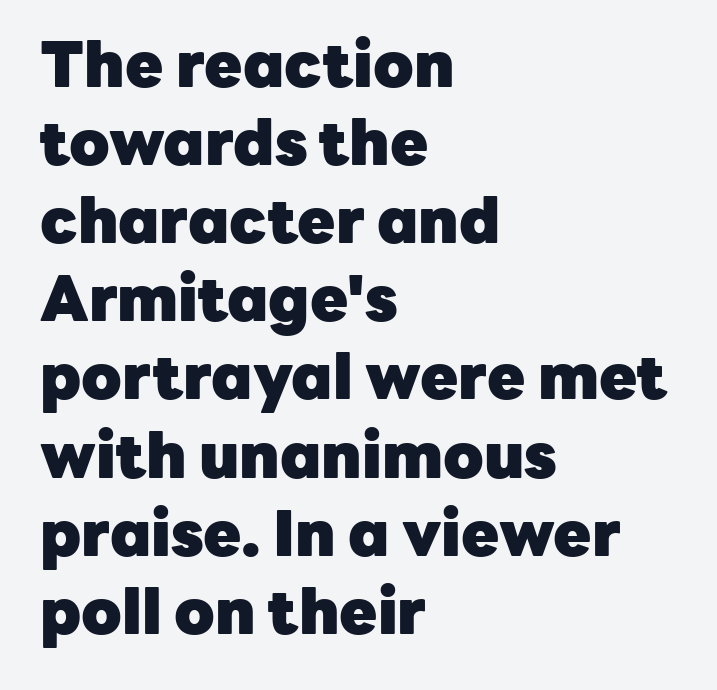
Q: Is the text bold? A: Yes.
Q: Is the text italic (slanted)? A: No, it is upright.
Q: Is the typeface a serif or a sans-serif typeface? A: Sans-serif.
Q: Is the text underlined? A: No.
Q: How is the paragraph aligned? A: Left-aligned.
Q: Is the spacing between letters normal or unusually wide? A: Normal.
Q: Is the spacing between lines tight, normal or loose? A: Normal.
Q: Width (condensed, normal, or wide)? A: Normal.
Q: Stroke contrast? A: Low.
Q: x-height? A: Medium.
Q: Monospaced? A: No.
